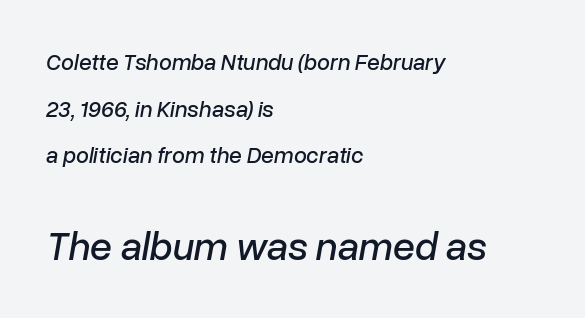
Compared with typical body copy, the letter spacing here is the same. The typography opts for an oblique posture over an upright one. The passage shown begins with its smaller block and ends with its larger one. Plain, unruled lines of type. The rendering uses natural spacing where letterforms have individual widths.
